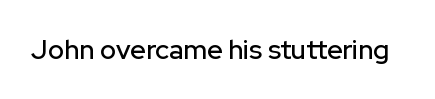
{"italic": "no", "underline": "no", "letter_spacing": "normal", "letter_spacing_em": 0.0, "glyph_px": 27}
